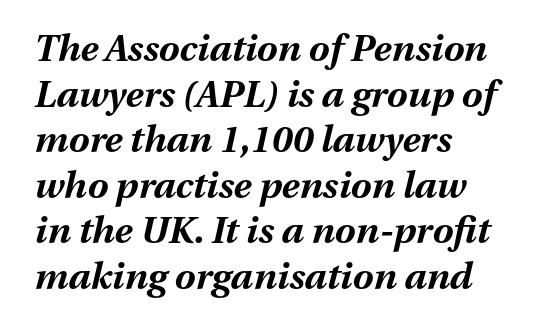
Q: Is the text bold? A: Yes.
Q: Is the text italic (slanted)? A: Yes, it leans right by about 13 degrees.
Q: Is the text underlined? A: No.
Q: How is the paragraph aligned? A: Left-aligned.
Q: Is the spacing between letters normal or unusually wide? A: Normal.
Q: Width (condensed, normal, or wide)? A: Normal.
Q: Stroke contrast? A: Medium.
Q: x-height? A: Medium.
Q: Monospaced? A: No.
